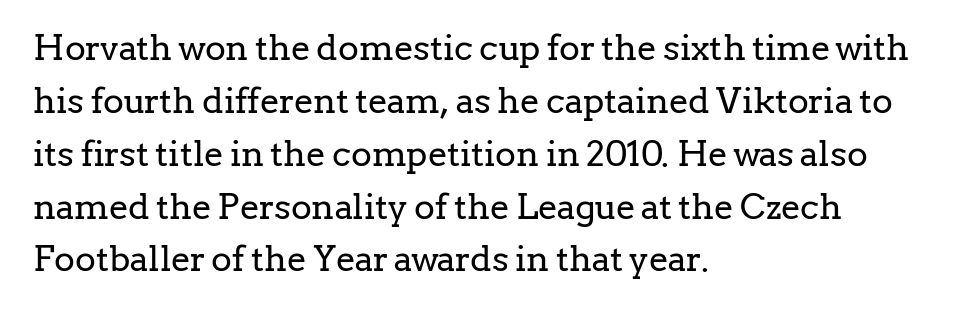
{"serif": "yes", "italic": "no", "bold": "no", "weight": "regular", "width": "normal", "stroke_contrast": "low", "x_height": "medium", "monospaced": "no", "underline": "no", "align": "left", "line_spacing": "normal", "line_spacing_ratio": 1.51, "letter_spacing": "normal", "letter_spacing_em": 0.0, "glyph_px": 35}
